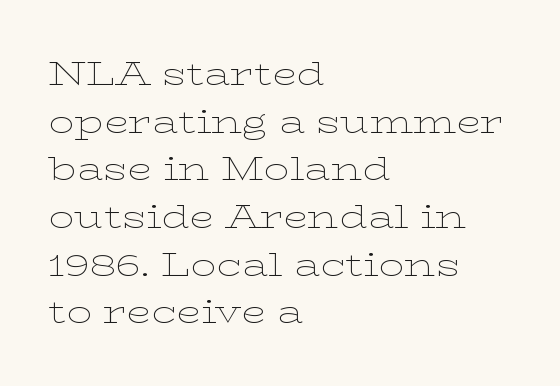
Q: Is the text bold? A: No.
Q: Is the text italic (slanted)? A: No, it is upright.
Q: Is the typeface a serif or a sans-serif typeface? A: Serif.
Q: Is the text underlined? A: No.
Q: How is the paragraph aligned? A: Left-aligned.
Q: Is the spacing between letters normal or unusually wide? A: Normal.
Q: Is the spacing between lines tight, normal or loose? A: Normal.
Q: Width (condensed, normal, or wide)? A: Wide.
Q: Stroke contrast? A: Low.
Q: x-height? A: Medium.
Q: Monospaced? A: No.
